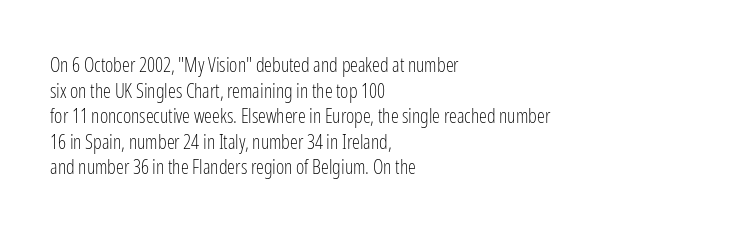
{"italic": "no", "bold": "no", "underline": "no", "align": "left", "line_spacing": "normal", "line_spacing_ratio": 1.28, "letter_spacing": "normal", "letter_spacing_em": 0.0, "glyph_px": 20}
